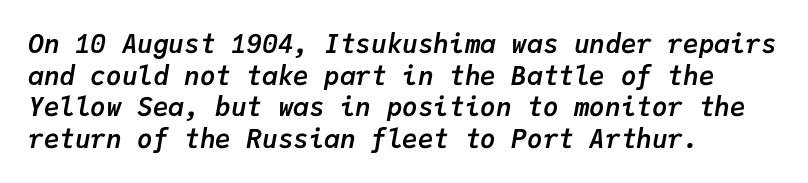
Yep, that's italic — everything's leaning. Students, this is bold: see how much ink each stroke carries. The tracking reads as untouched default to a designer's eye. The string is rendered with underlining switched off.
